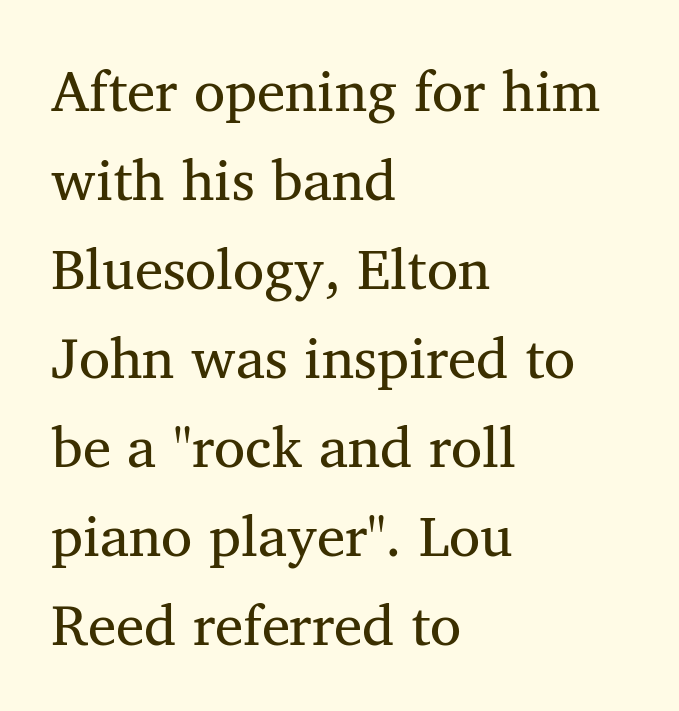
The image shows 57 px regular-weight serif type; set left-aligned, normal line spacing (1.56x), normal letter spacing, not underlined; medium stroke contrast and a medium x-height.
